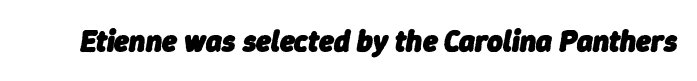
Q: Is the text bold? A: Yes.
Q: Is the text italic (slanted)? A: Yes, it leans right by about 9 degrees.
Q: Is the text underlined? A: No.
Q: Is the spacing between letters normal or unusually wide? A: Normal.
Q: Width (condensed, normal, or wide)? A: Normal.
Q: Stroke contrast? A: Low.
Q: x-height? A: Medium.
Q: Monospaced? A: No.
